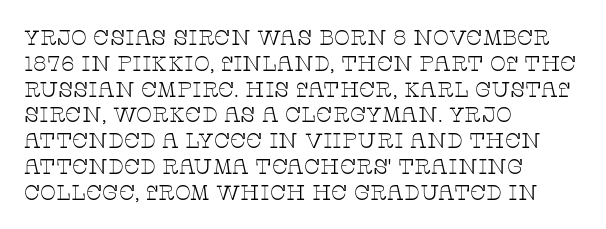
{"italic": "no", "bold": "no", "underline": "no", "align": "left", "line_spacing_ratio": 1.23, "letter_spacing": "normal", "letter_spacing_em": 0.0, "glyph_px": 21}
